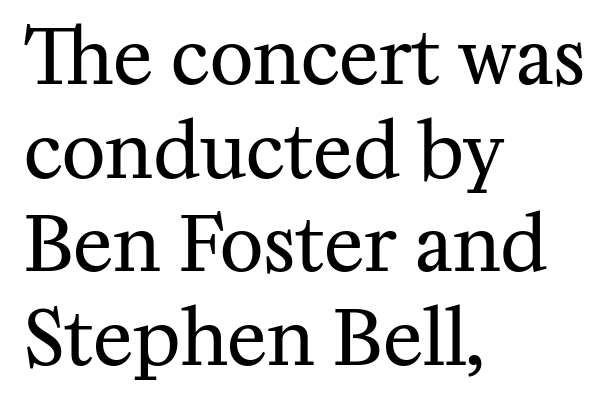
{"serif": "yes", "italic": "no", "bold": "no", "weight": "regular", "width": "normal", "stroke_contrast": "medium", "x_height": "medium", "monospaced": "no", "underline": "no", "align": "left", "line_spacing": "normal", "line_spacing_ratio": 1.25, "letter_spacing": "normal", "letter_spacing_em": 0.0, "glyph_px": 75}
